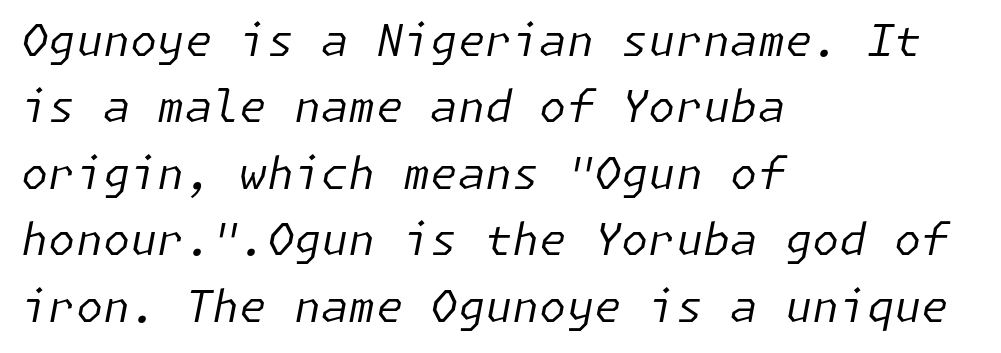
Horizontal bands of white between lines are of average thickness. This sample is left-justified, so line endings fall wherever the words run out. Clear beneath every line of the passage. This sample uses plain, unmodified letter spacing.
